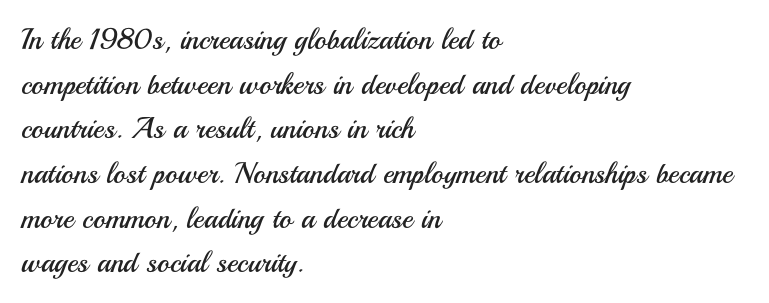
Q: Is the text bold? A: No.
Q: Is the text italic (slanted)? A: Yes.
Q: Is the typeface a serif or a sans-serif typeface? A: Sans-serif.
Q: Is the text underlined? A: No.
Q: How is the paragraph aligned? A: Left-aligned.
Q: Is the spacing between letters normal or unusually wide? A: Normal.
Q: Is the spacing between lines tight, normal or loose? A: Normal.
Q: Width (condensed, normal, or wide)? A: Normal.
Q: Stroke contrast? A: Medium.
Q: x-height? A: Small.
Q: Monospaced? A: No.
